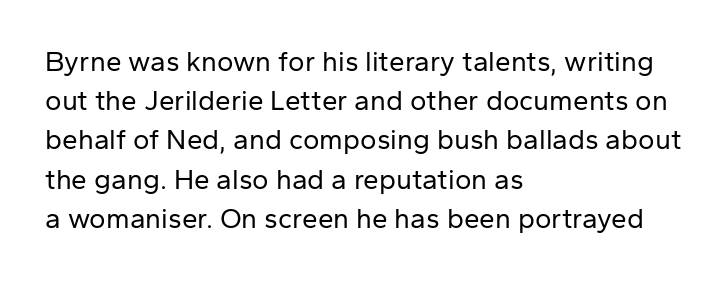
Q: Is the text bold? A: No.
Q: Is the text italic (slanted)? A: No, it is upright.
Q: Is the typeface a serif or a sans-serif typeface? A: Sans-serif.
Q: Is the text underlined? A: No.
Q: How is the paragraph aligned? A: Left-aligned.
Q: Is the spacing between letters normal or unusually wide? A: Normal.
Q: Is the spacing between lines tight, normal or loose? A: Normal.
Q: Width (condensed, normal, or wide)? A: Normal.
Q: Stroke contrast? A: Low.
Q: x-height? A: Medium.
Q: Monospaced? A: No.
